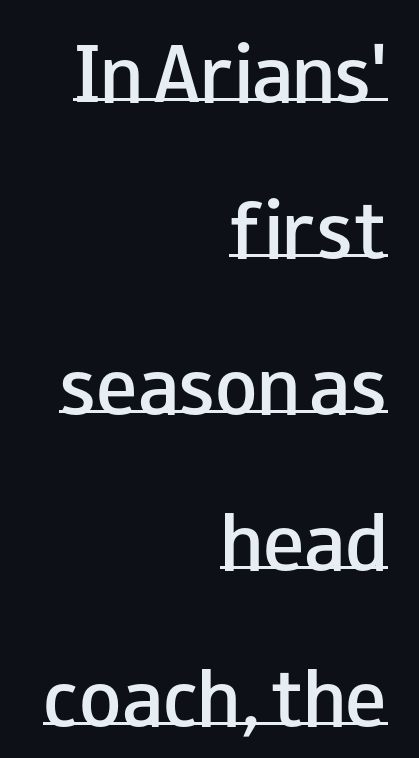
{"serif": "no", "italic": "no", "bold": "semi", "weight": "semibold", "width": "wide", "stroke_contrast": "low", "x_height": "small", "monospaced": "no", "underline": "yes", "align": "right", "line_spacing": "loose", "line_spacing_ratio": 2.26, "letter_spacing": "normal", "letter_spacing_em": 0.0, "glyph_px": 69}
